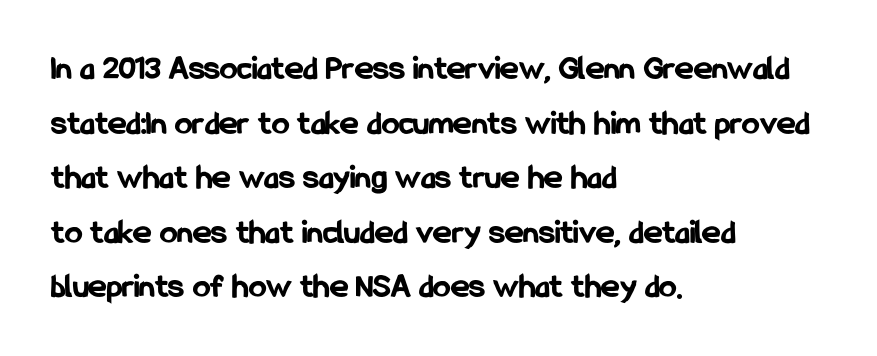
The image shows 35 px bold, condensed sans-serif type, upright; set left-aligned, normal line spacing (1.56x), normal letter spacing, not underlined; low stroke contrast and a medium x-height.
